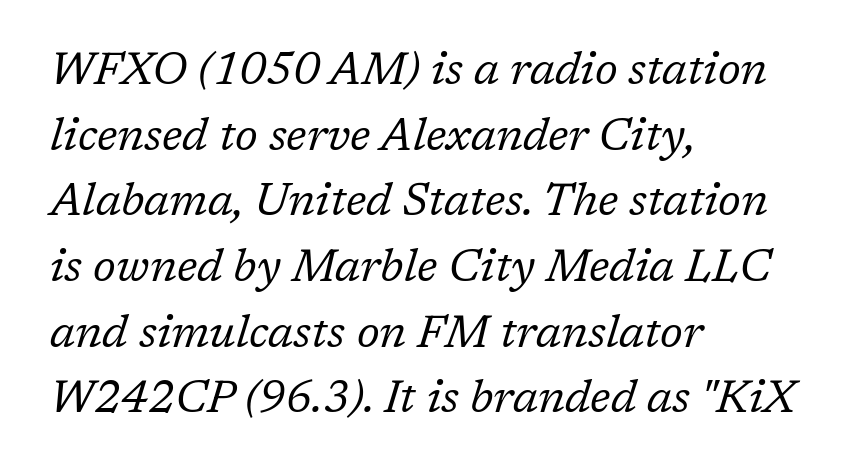
The image shows 45 px regular-weight serif type, italic (leaning right); set left-aligned, normal line spacing (1.46x), normal letter spacing, not underlined; low stroke contrast and a medium x-height.
